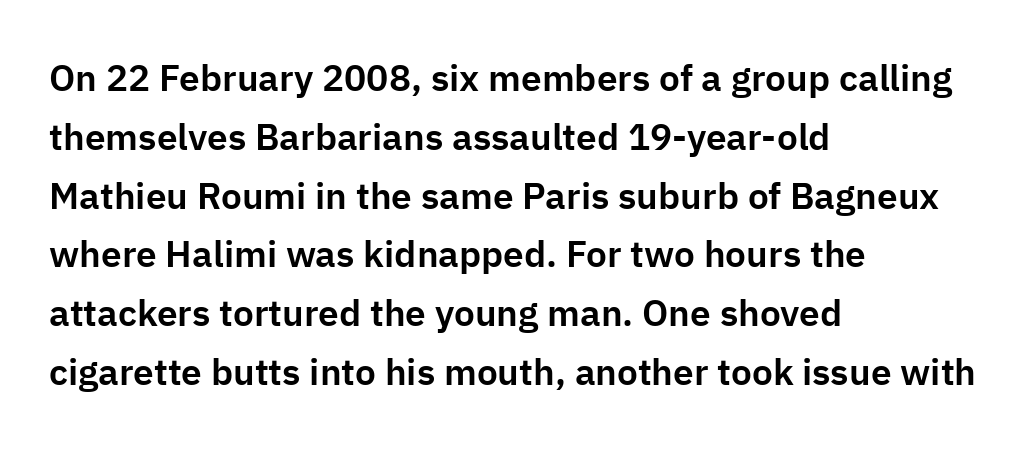
{"serif": "no", "italic": "no", "width": "normal", "stroke_contrast": "low", "x_height": "medium", "monospaced": "no", "underline": "no", "align": "left", "line_spacing": "normal", "line_spacing_ratio": 1.59, "letter_spacing": "normal", "letter_spacing_em": 0.0, "glyph_px": 37}
